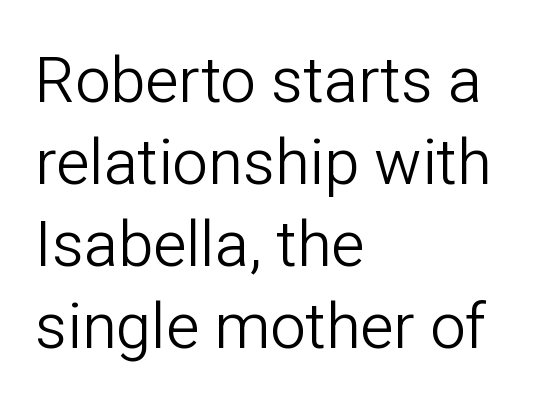
Inter-character spacing is left at the font's built-in metrics. Think of a printed novel: that variable character pitch is what you see here. Vertically, the passage feels balanced, rows spaced as you'd expect. The strokes are not fattened; the text isn't bold. Short and long lines alike share a common starting point at left.
